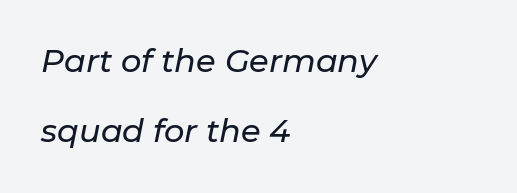
The image shows 32 px text type, italic (leaning right); set left-aligned, loose line spacing (2.2x), normal letter spacing, not underlined; low stroke contrast and a medium x-height.
